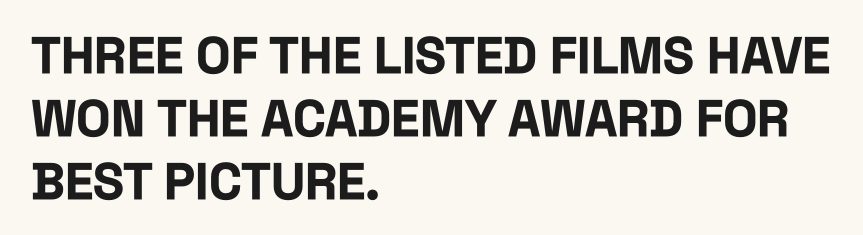
{"serif": "no", "italic": "no", "bold": "yes", "weight": "bold", "width": "condensed", "stroke_contrast": "low", "x_height": "large", "monospaced": "no", "underline": "no", "align": "left", "line_spacing_ratio": 1.24, "letter_spacing": "normal", "letter_spacing_em": 0.0, "glyph_px": 51}
